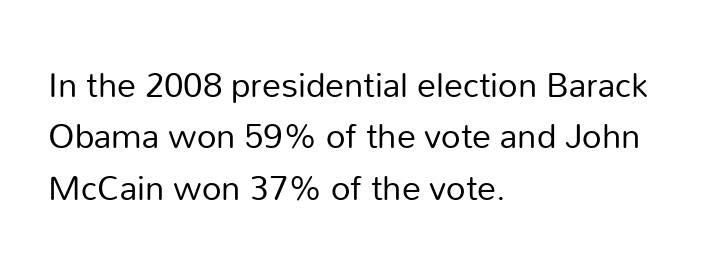
The image shows 38 px regular-weight sans-serif type, upright; set left-aligned, normal line spacing (1.35x), normal letter spacing, not underlined; low stroke contrast and a medium x-height.
